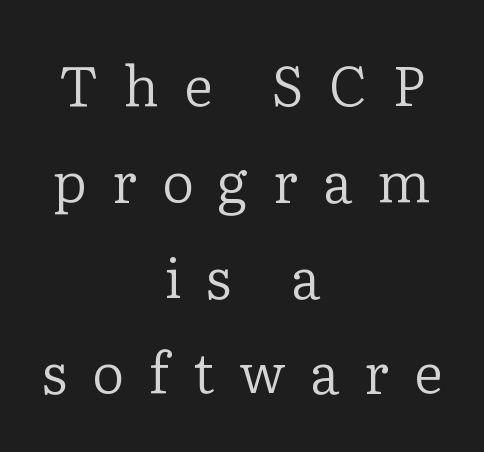
The image shows 56 px regular-weight serif type, upright; set centered, line spacing 1.71x, unusually wide letter spacing (+0.44 em), not underlined; low stroke contrast and a medium x-height.
